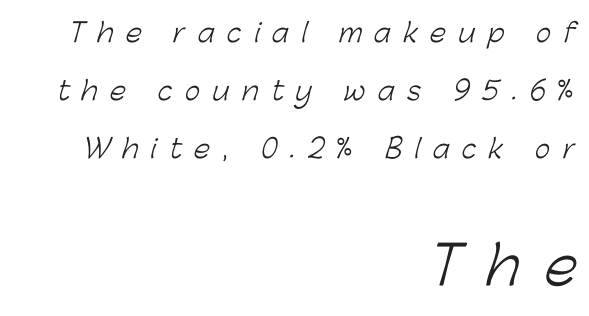
{"serif": "no", "bold": "no", "weight": "light", "width": "normal", "stroke_contrast": "low", "x_height": "medium", "monospaced": "no", "underline": "no", "align": "right", "line_spacing": "loose", "line_spacing_ratio": 2.23, "letter_spacing": "wide", "letter_spacing_em": 0.48, "larger_block": "second", "size_ratio": 2.04, "glyph_px": 53}
